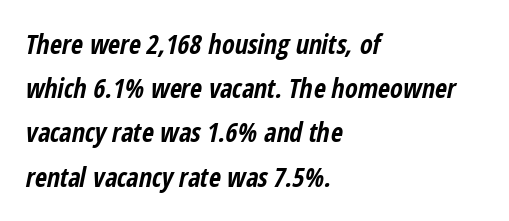
{"italic": "yes", "lean": "right", "slant_degrees": 12, "bold": "yes", "underline": "no", "align": "left", "line_spacing": "normal", "line_spacing_ratio": 1.7, "letter_spacing": "normal", "letter_spacing_em": 0.0, "glyph_px": 26}
